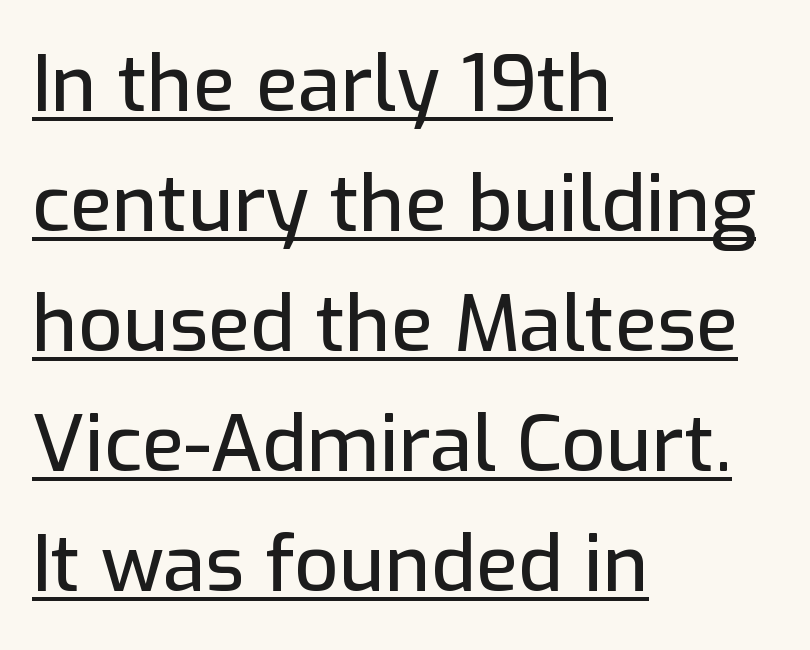
The image shows 78 px sans-serif type, upright; set left-aligned, normal line spacing (1.54x), normal letter spacing, underlined; low stroke contrast and a medium x-height.
